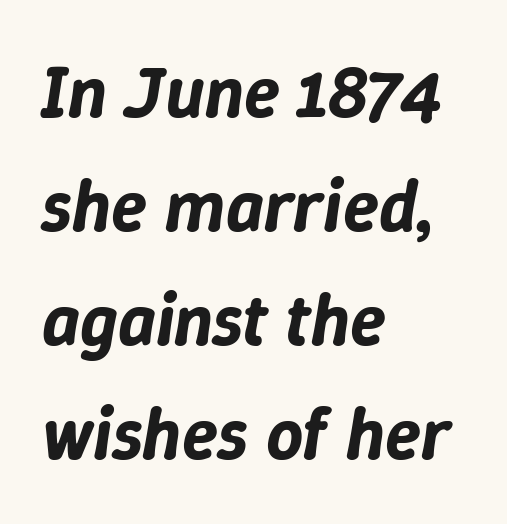
Q: Is the text italic (slanted)? A: Yes, it leans right by about 9 degrees.
Q: Is the text underlined? A: No.
Q: How is the paragraph aligned? A: Left-aligned.
Q: Is the spacing between letters normal or unusually wide? A: Normal.
Q: Is the spacing between lines tight, normal or loose? A: Normal.
Q: Width (condensed, normal, or wide)? A: Normal.
Q: Stroke contrast? A: Low.
Q: x-height? A: Medium.
Q: Monospaced? A: No.
